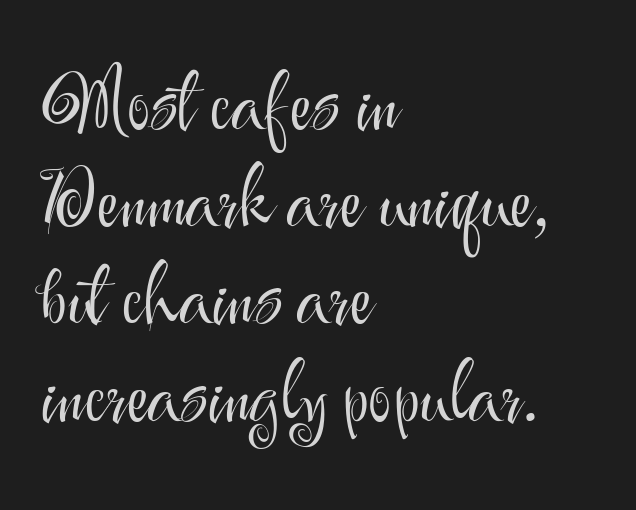
{"serif": "no", "bold": "no", "weight": "light", "width": "normal", "stroke_contrast": "medium", "x_height": "small", "monospaced": "no", "underline": "no", "align": "left", "line_spacing_ratio": 1.23, "letter_spacing": "normal", "letter_spacing_em": 0.0, "glyph_px": 79}
